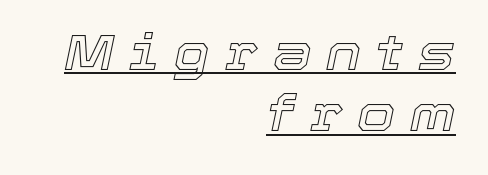
It's the slanting kind of type. Underlining? Definitely there. Each new line begins a customary step beneath the previous one. A typesetter would call this proportional, since set widths differ per character.
